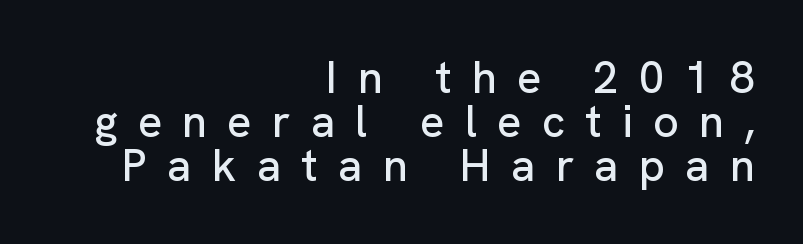
{"serif": "no", "italic": "no", "width": "normal", "stroke_contrast": "low", "x_height": "medium", "monospaced": "no", "underline": "no", "align": "right", "line_spacing": "tight", "line_spacing_ratio": 0.98, "letter_spacing": "wide", "letter_spacing_em": 0.45, "glyph_px": 45}
